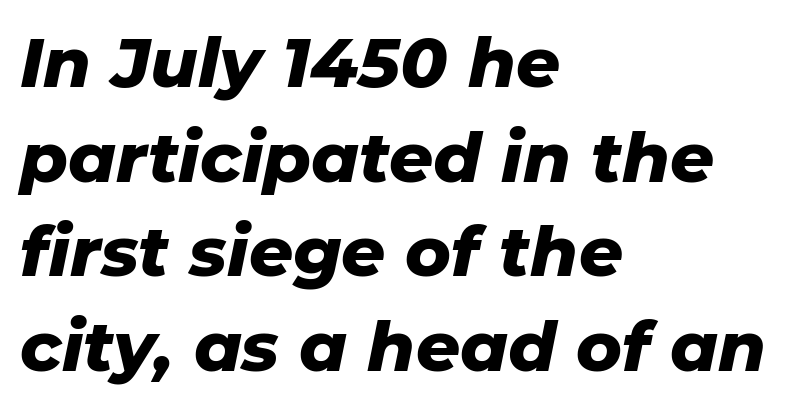
The letters are bold, with thick, heavy strokes. Only glyphs here, with clear space below each row. A typesetter would call this proportional, since set widths differ per character. The tracking reads as untouched default to a designer's eye. Compared with a centered layout, this one pins lines to the left instead. Regarding leading, the lines here are spaced in the standard way.
